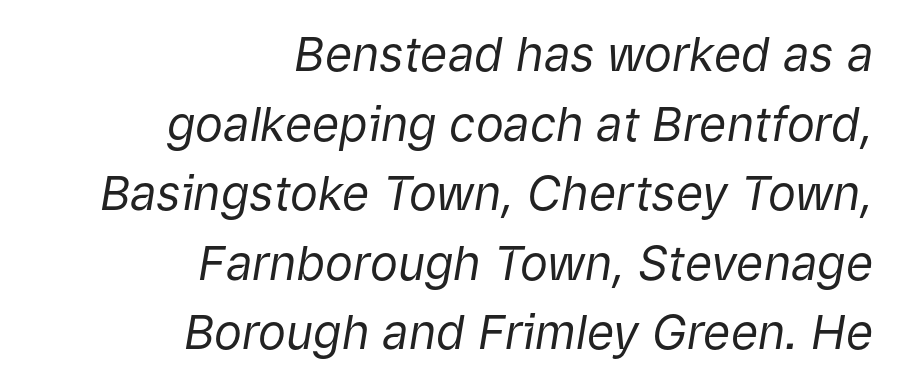
Q: Is the text bold? A: No.
Q: Is the text italic (slanted)? A: Yes, it leans right by about 9 degrees.
Q: Is the text underlined? A: No.
Q: How is the paragraph aligned? A: Right-aligned.
Q: Is the spacing between letters normal or unusually wide? A: Normal.
Q: Is the spacing between lines tight, normal or loose? A: Normal.
Q: Width (condensed, normal, or wide)? A: Normal.
Q: Stroke contrast? A: Low.
Q: x-height? A: Medium.
Q: Monospaced? A: No.
